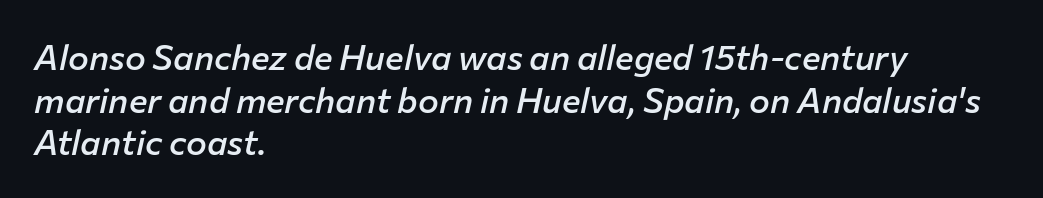
Unmarked baselines from the first word to the last. Look at the tracking — it's just the regular setting, nothing added. Typographic density is moderately raised because the face is semibold. The compositor pushed each line to the left boundary. You can tell it's italic because the verticals aren't actually vertical. These lines are rendered in a variable-pitch font.
